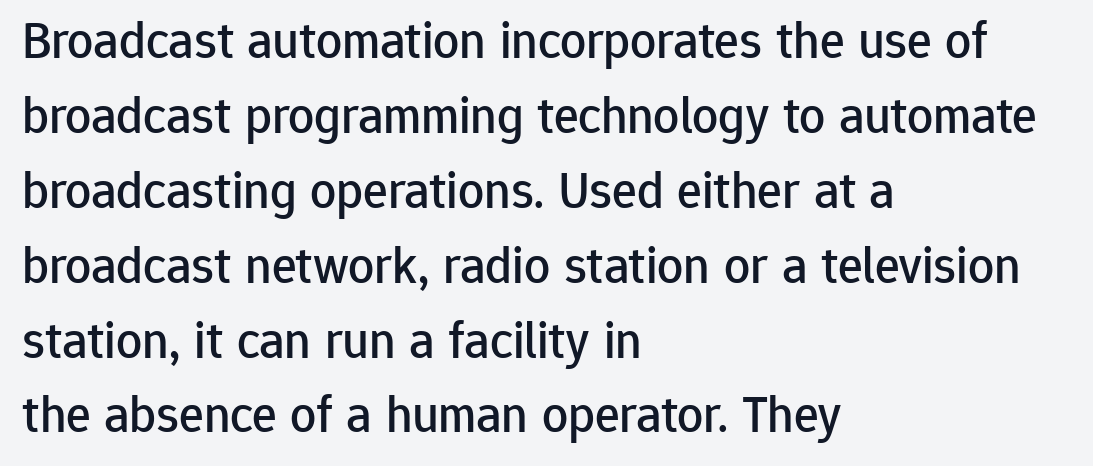
{"serif": "no", "italic": "no", "width": "normal", "stroke_contrast": "low", "x_height": "medium", "monospaced": "no", "underline": "no", "align": "left", "line_spacing": "normal", "line_spacing_ratio": 1.44, "letter_spacing": "normal", "letter_spacing_em": 0.0, "glyph_px": 52}
